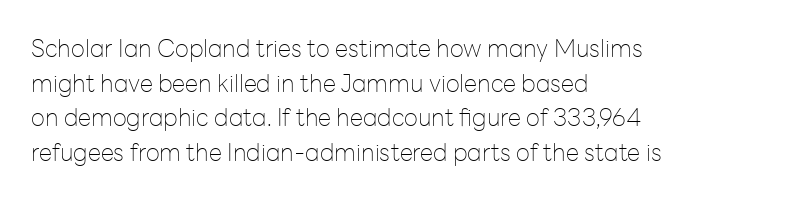
Q: Is the text bold? A: No.
Q: Is the text italic (slanted)? A: No, it is upright.
Q: Is the text underlined? A: No.
Q: How is the paragraph aligned? A: Left-aligned.
Q: Is the spacing between letters normal or unusually wide? A: Normal.
Q: Is the spacing between lines tight, normal or loose? A: Normal.
